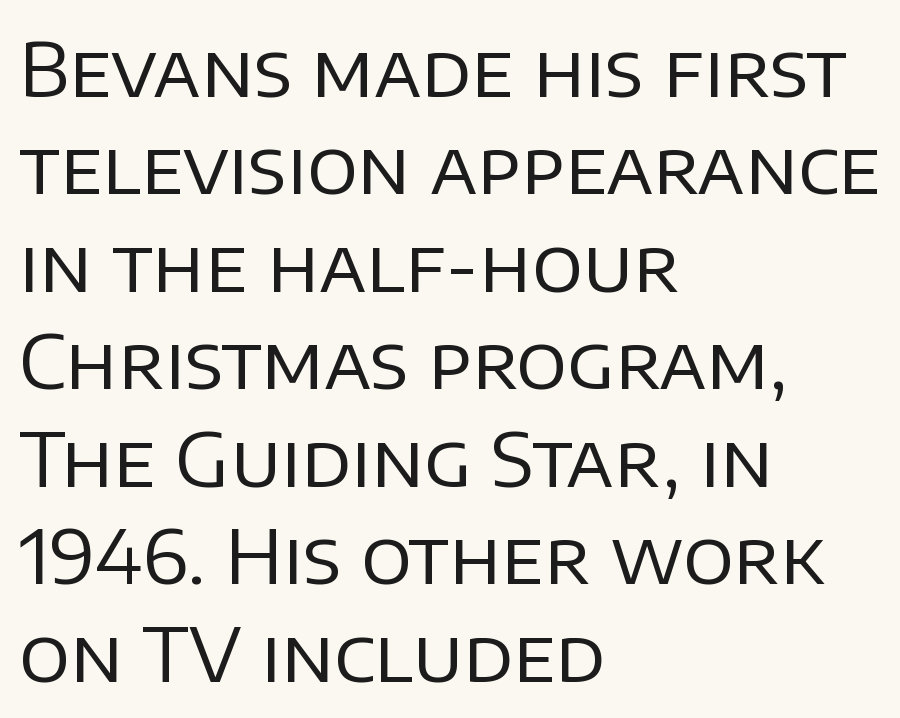
The rendering uses a moderate line-height, typical for paragraphs. Check under the words: just untouched page. Serifs: no, the terminals of the letterforms are clean. The lines in this sample share a left origin and differ only in where they stop. Do the letters lean? They stand straight.
